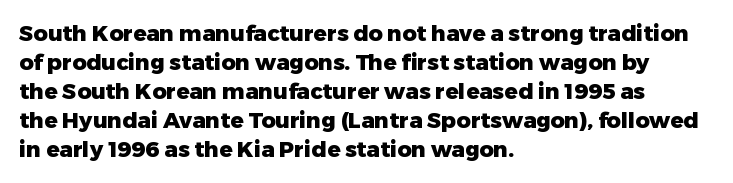
I'd describe the lettering as bold — thick and assertive. Line starts are locked; line ends wander. Nope, not italic — everything's standing straight. Only glyphs here, with clear space below each row.
